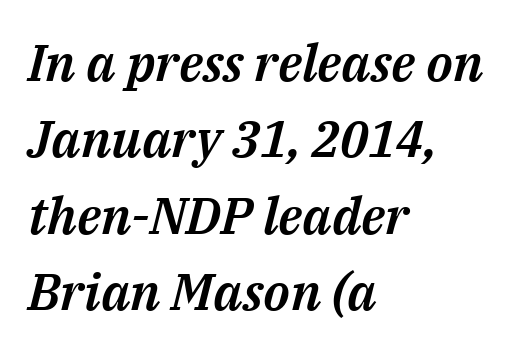
No word sits above an underline. Is this a fixed-width face? No — the glyphs have proportional, varying widths. These lines sit exactly where default settings would place them. Left-aligned paragraph, ragged on the right. Students, note that the glyphs here touch the page at normal intervals.
